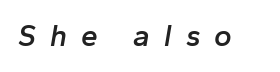
Letters rest on an invisible, unmarked baseline. Characters are canted at an angle relative to the baseline's perpendicular. A typesetter would call this heavily tracked-out type. A fair bit of extra ink — the face is semibold, not bold. This sample has the flowing, uneven cadence of proportional lettering.
